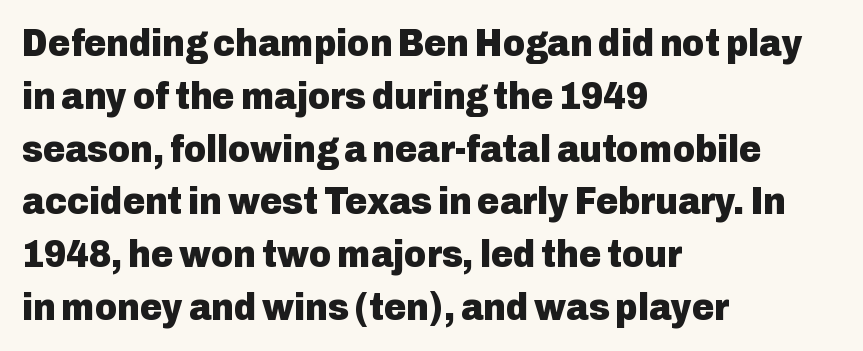
Q: Is the text bold? A: Yes.
Q: Is the text italic (slanted)? A: No, it is upright.
Q: Is the typeface a serif or a sans-serif typeface? A: Sans-serif.
Q: Is the text underlined? A: No.
Q: How is the paragraph aligned? A: Left-aligned.
Q: Is the spacing between letters normal or unusually wide? A: Normal.
Q: Is the spacing between lines tight, normal or loose? A: Normal.
Q: Width (condensed, normal, or wide)? A: Normal.
Q: Stroke contrast? A: Low.
Q: x-height? A: Medium.
Q: Monospaced? A: No.
